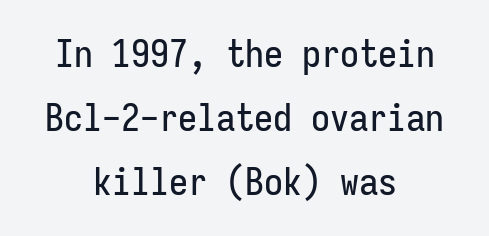
The image shows 38 px condensed sans-serif type, upright, monospaced; set centered, normal line spacing (1.68x), normal letter spacing, not underlined; low stroke contrast and a medium x-height.
